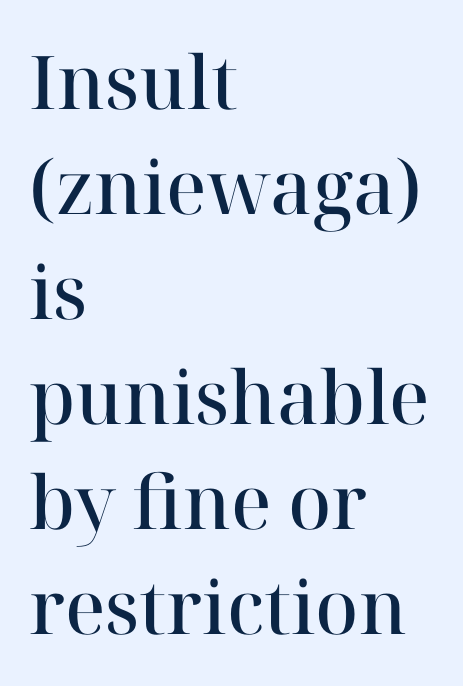
{"serif": "yes", "italic": "no", "bold": "semi", "weight": "semibold", "width": "normal", "stroke_contrast": "high", "x_height": "medium", "monospaced": "no", "underline": "no", "align": "left", "line_spacing": "normal", "line_spacing_ratio": 1.42, "letter_spacing": "normal", "letter_spacing_em": 0.0, "glyph_px": 74}
